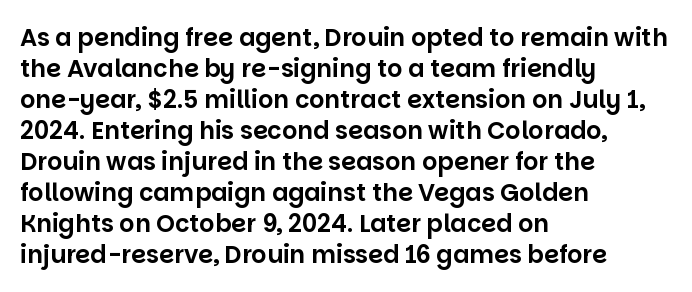
Q: Is the text italic (slanted)? A: No, it is upright.
Q: Is the text underlined? A: No.
Q: How is the paragraph aligned? A: Left-aligned.
Q: Is the spacing between letters normal or unusually wide? A: Normal.
Q: Is the spacing between lines tight, normal or loose? A: Normal.
